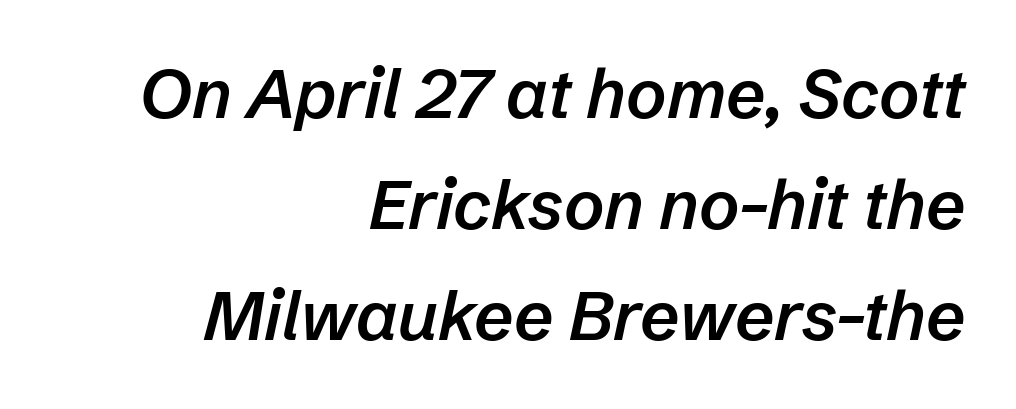
The image shows 69 px semibold type, italic (leaning right); set right-aligned, normal line spacing (1.61x), normal letter spacing, not underlined; low stroke contrast and a medium x-height.
